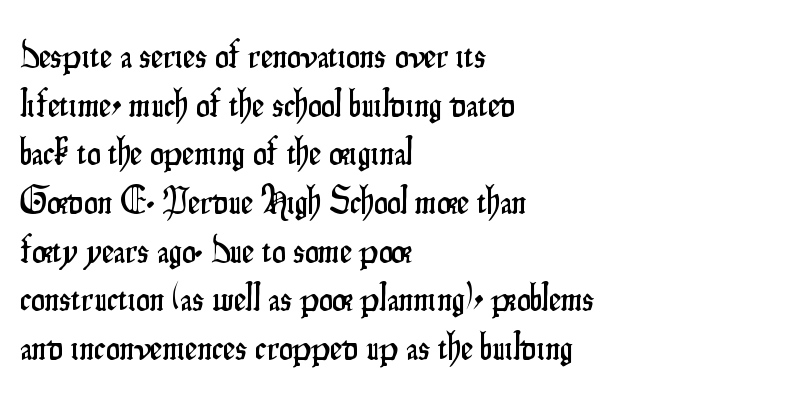
Q: Is the text italic (slanted)? A: No, it is upright.
Q: Is the typeface a serif or a sans-serif typeface? A: Sans-serif.
Q: Is the text underlined? A: No.
Q: How is the paragraph aligned? A: Left-aligned.
Q: Is the spacing between letters normal or unusually wide? A: Normal.
Q: Is the spacing between lines tight, normal or loose? A: Normal.
Q: Width (condensed, normal, or wide)? A: Condensed.
Q: Stroke contrast? A: Low.
Q: x-height? A: Small.
Q: Monospaced? A: No.
